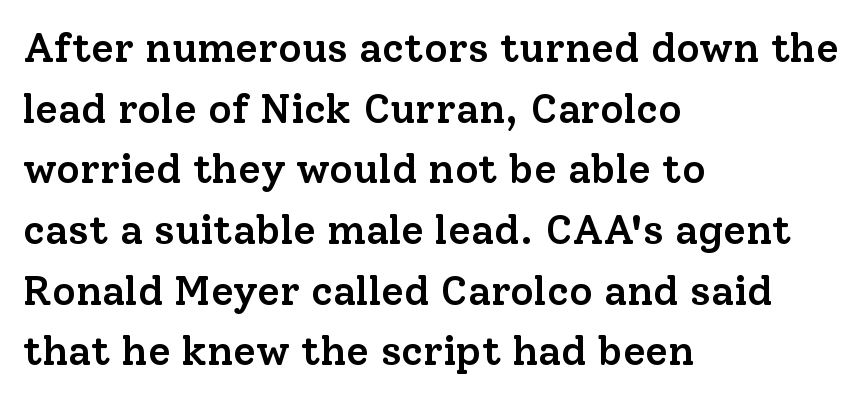
{"serif": "yes", "italic": "no", "bold": "semi", "weight": "semibold", "width": "normal", "stroke_contrast": "low", "x_height": "medium", "monospaced": "no", "underline": "no", "align": "left", "line_spacing": "normal", "line_spacing_ratio": 1.48, "letter_spacing": "normal", "letter_spacing_em": 0.0, "glyph_px": 41}
